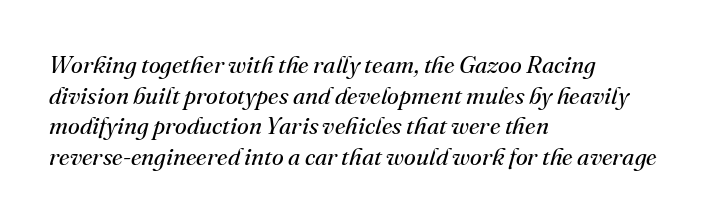
{"italic": "yes", "lean": "right", "slant_degrees": 16, "bold": "no", "underline": "no", "align": "left", "line_spacing": "normal", "line_spacing_ratio": 1.28, "letter_spacing": "normal", "letter_spacing_em": 0.0, "glyph_px": 24}
